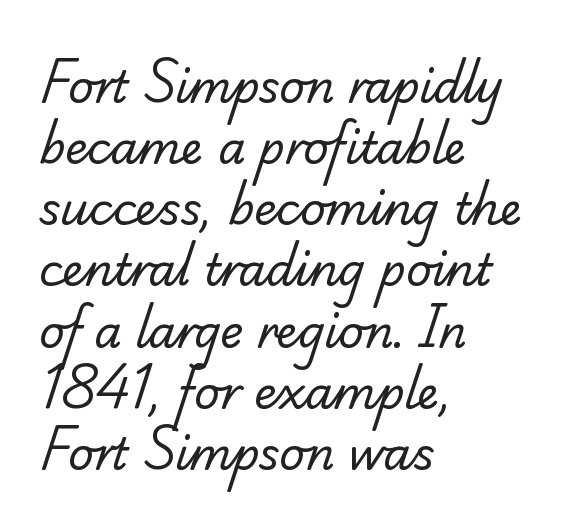
Notice how descenders clear the ascenders below comfortably — that's standard leading. Examine the stroke ends and you'll spot serifs. Spacing between characters is what you'd get straight out of the box. The typeface has the unassuming heft of standard copy or less.
